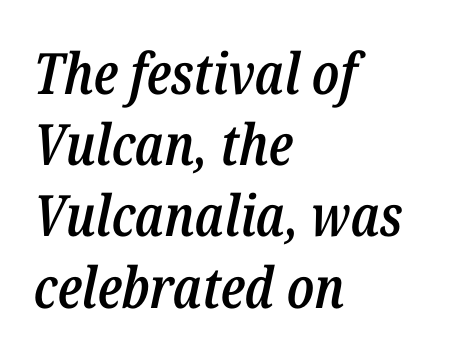
{"italic": "yes", "lean": "right", "slant_degrees": 12, "bold": "semi", "weight": "semibold", "width": "condensed", "stroke_contrast": "low", "x_height": "medium", "monospaced": "no", "underline": "no", "align": "left", "line_spacing": "normal", "line_spacing_ratio": 1.25, "letter_spacing": "normal", "letter_spacing_em": 0.0, "glyph_px": 57}
